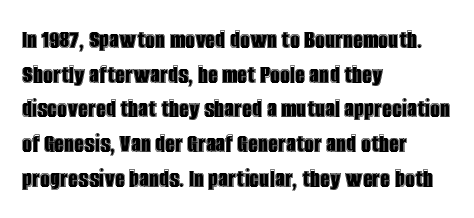
Q: Is the text italic (slanted)? A: No, it is upright.
Q: Is the text underlined? A: No.
Q: How is the paragraph aligned? A: Left-aligned.
Q: Is the spacing between letters normal or unusually wide? A: Normal.
Q: Width (condensed, normal, or wide)? A: Condensed.
Q: x-height? A: Large.
Q: Monospaced? A: No.
